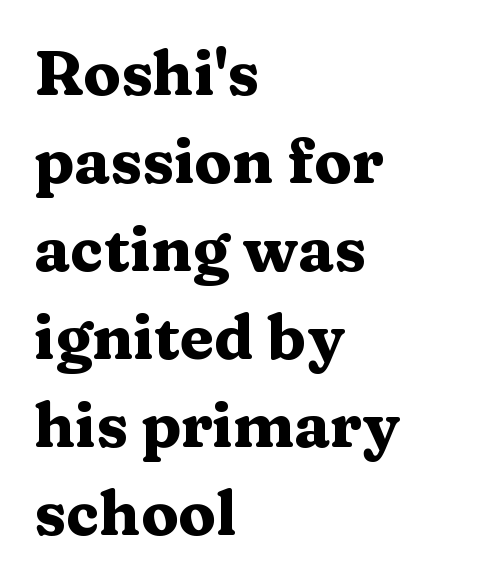
{"serif": "yes", "italic": "no", "bold": "yes", "weight": "heavy", "width": "wide", "stroke_contrast": "medium", "x_height": "medium", "monospaced": "no", "underline": "no", "align": "left", "line_spacing": "normal", "line_spacing_ratio": 1.42, "letter_spacing": "normal", "letter_spacing_em": 0.0, "glyph_px": 62}
